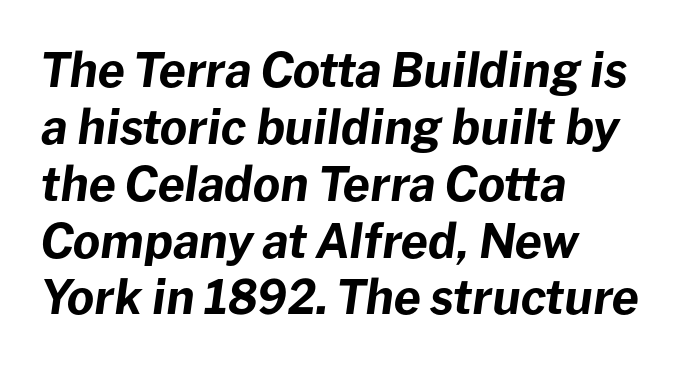
The image shows 47 px bold type, italic (leaning right); set left-aligned, line spacing 1.21x, normal letter spacing, not underlined; low stroke contrast and a medium x-height.
